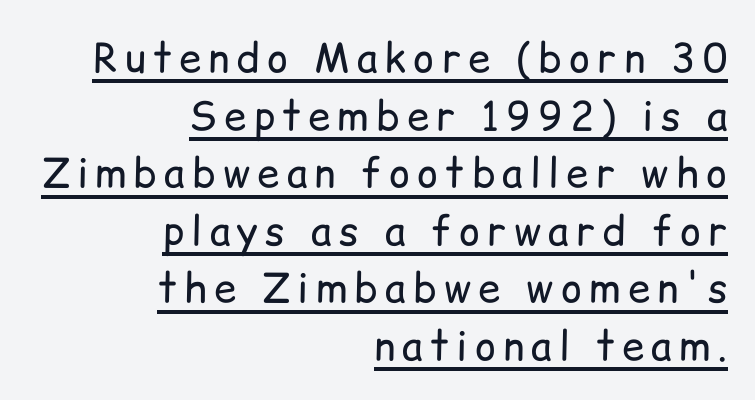
The passage shown is typeset with a sans-serif family. The font is comparable to plain body text, perhaps lighter. If you drew a ruler down the right edge, every line would touch it. The sample's only ornament is a line tracing under the words. Quick note: interline space is typical. Note the varied advance widths — an 'i' is clearly narrower than an 'm'.
